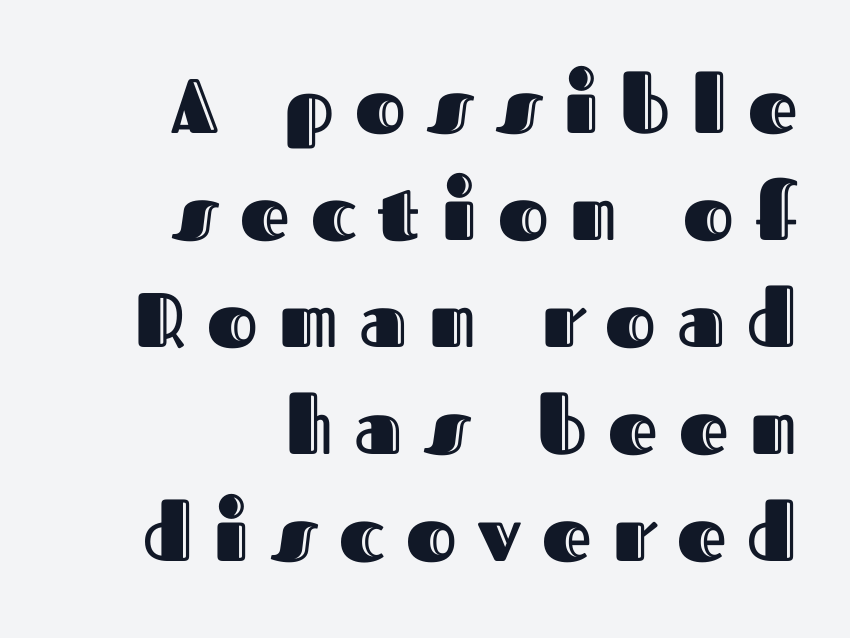
{"italic": "no", "width": "normal", "x_height": "medium", "monospaced": "no", "underline": "no", "align": "right", "line_spacing": "normal", "line_spacing_ratio": 1.39, "letter_spacing": "wide", "letter_spacing_em": 0.28, "glyph_px": 77}
